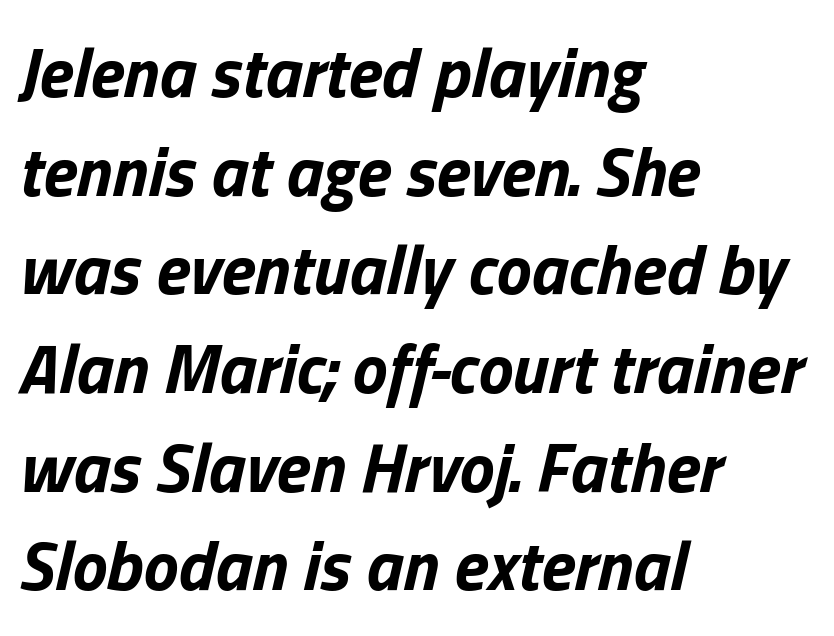
Q: Is the text bold? A: Yes.
Q: Is the text italic (slanted)? A: Yes, it leans right by about 13 degrees.
Q: Is the text underlined? A: No.
Q: How is the paragraph aligned? A: Left-aligned.
Q: Is the spacing between letters normal or unusually wide? A: Normal.
Q: Is the spacing between lines tight, normal or loose? A: Normal.
Q: Width (condensed, normal, or wide)? A: Normal.
Q: Stroke contrast? A: Low.
Q: x-height? A: Medium.
Q: Monospaced? A: No.
